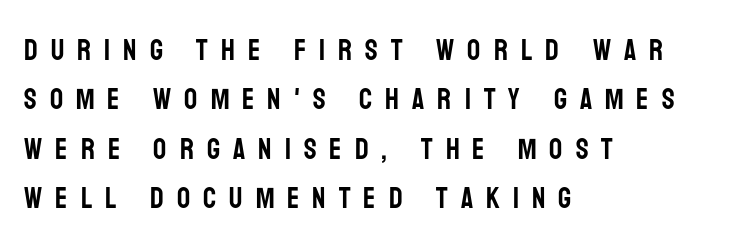
The image shows 29 px condensed sans-serif type, upright; set left-aligned, normal line spacing (1.7x), unusually wide letter spacing (+0.45 em), not underlined; low stroke contrast and a large x-height.
